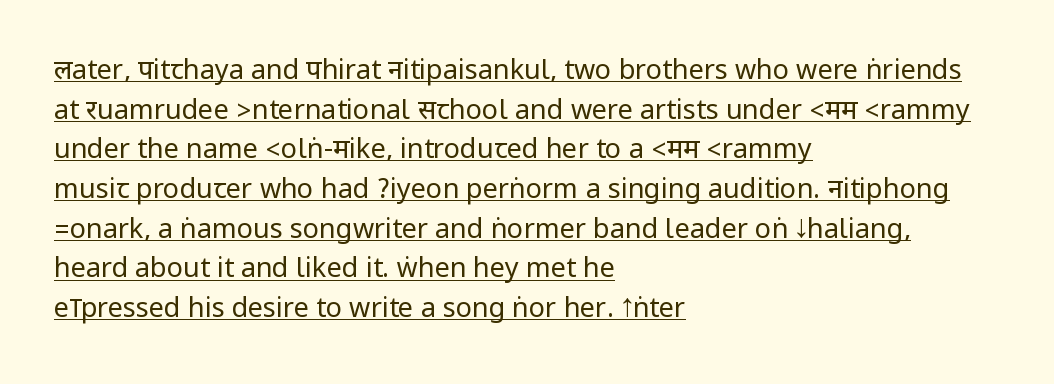
The image shows 27 px text type, upright; set left-aligned, normal line spacing (1.47x), normal letter spacing, underlined.
